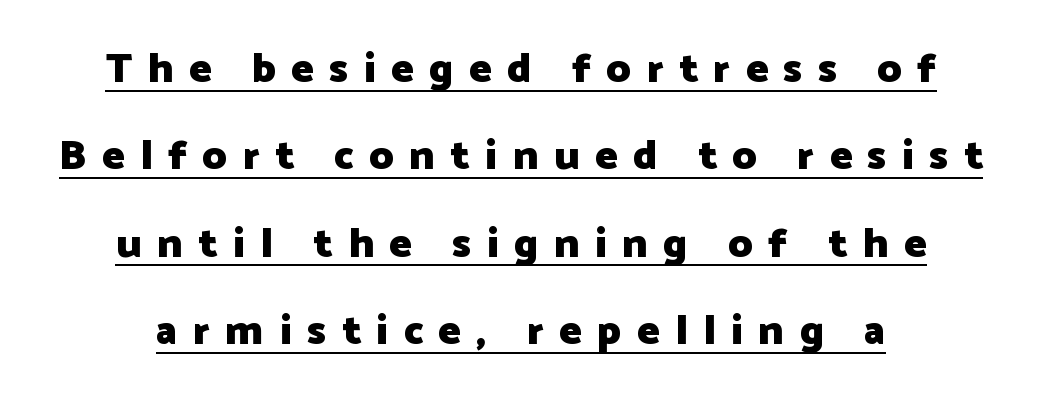
Line spacing here is loose. Do the letters lean? They stand straight. These lines have a slow, spaced-out rhythm from letter to letter. Note the varied advance widths — an 'i' is clearly narrower than an 'm'. Letterform terminals end flat and unadorned throughout the passage. Which margin do the lines hug? Neither — every line sits in the middle.
